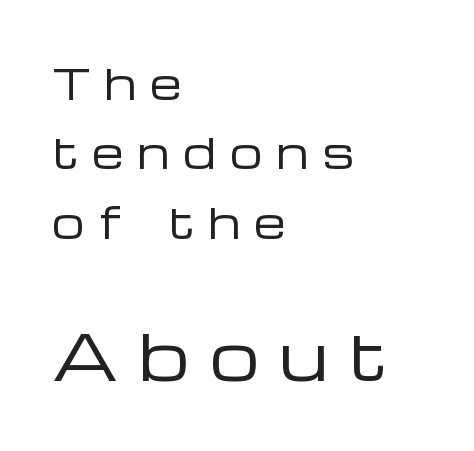
{"serif": "no", "italic": "no", "bold": "no", "weight": "regular", "width": "wide", "stroke_contrast": "low", "x_height": "medium", "monospaced": "no", "underline": "no", "align": "left", "line_spacing": "normal", "line_spacing_ratio": 1.69, "letter_spacing": "wide", "letter_spacing_em": 0.34, "larger_block": "second", "size_ratio": 1.51, "glyph_px": 62}
